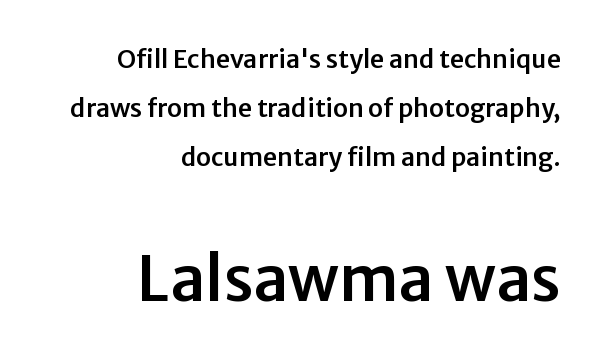
Q: Is the text italic (slanted)? A: No, it is upright.
Q: Is the typeface a serif or a sans-serif typeface? A: Sans-serif.
Q: Is the text underlined? A: No.
Q: How is the paragraph aligned? A: Right-aligned.
Q: Is the spacing between letters normal or unusually wide? A: Normal.
Q: Is the spacing between lines tight, normal or loose? A: Loose.
Q: Which block of text is set in a larger size, the first (top) or the second (bottom)? A: The second (bottom) one.
Q: Width (condensed, normal, or wide)? A: Normal.
Q: Stroke contrast? A: Low.
Q: x-height? A: Medium.
Q: Monospaced? A: No.
